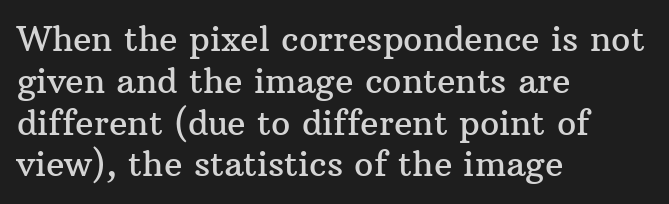
The image shows 34 px serif type, upright; set left-aligned, line spacing 1.23x, normal letter spacing, not underlined; medium stroke contrast and a medium x-height.
